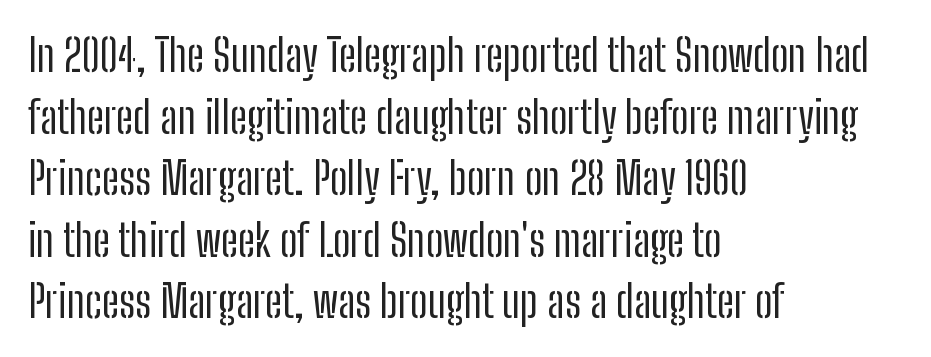
The image shows 44 px regular-weight, condensed sans-serif type, upright; set left-aligned, normal line spacing (1.4x), normal letter spacing, not underlined; low stroke contrast and a medium x-height.
